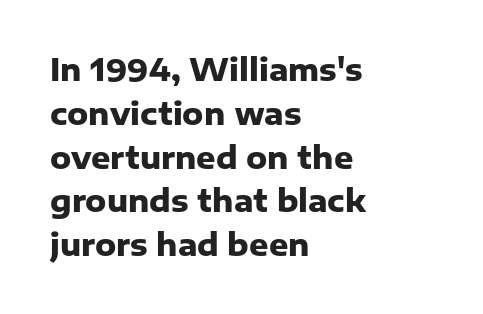
Q: Is the text bold? A: Yes.
Q: Is the text italic (slanted)? A: No, it is upright.
Q: Is the typeface a serif or a sans-serif typeface? A: Sans-serif.
Q: Is the text underlined? A: No.
Q: How is the paragraph aligned? A: Left-aligned.
Q: Is the spacing between letters normal or unusually wide? A: Normal.
Q: Is the spacing between lines tight, normal or loose? A: Normal.
Q: Width (condensed, normal, or wide)? A: Normal.
Q: Stroke contrast? A: Low.
Q: x-height? A: Medium.
Q: Monospaced? A: No.
